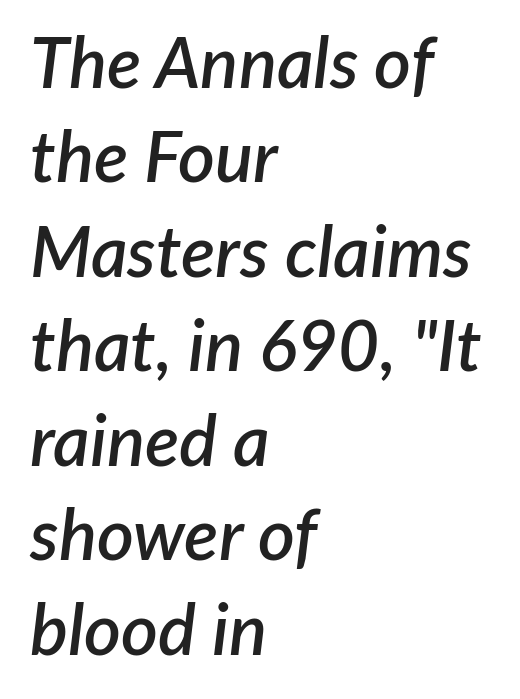
Decoration check: the copy has no underline. Is the type slanted? Yes — the strokes lean at a clear angle. Is this a fixed-width face? No — the glyphs have proportional, varying widths. Letter spacing: default. The setting favours the left margin, as ordinary paragraphs usually do. Compared with typical paragraphs, the rows here are spaced about the same.
